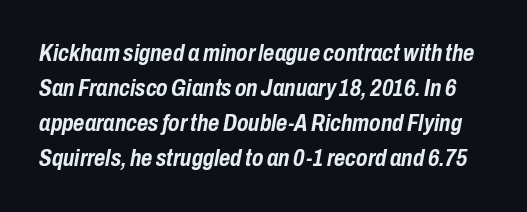
Q: Is the text bold? A: Yes.
Q: Is the text italic (slanted)? A: Yes, it leans right by about 10 degrees.
Q: Is the text underlined? A: No.
Q: Is the spacing between letters normal or unusually wide? A: Normal.
Q: Is the spacing between lines tight, normal or loose? A: Normal.
